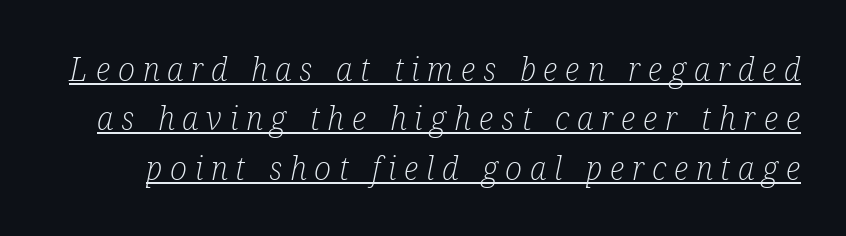
Each letter keeps its own natural width here, so spacing adapts to shape. The horizontal fit of the characters is loose and conspicuously gappy. The text carries the slant typical of an italic or oblique font. Each letter's strokes conclude with small projecting serifs. Students, observe the line beneath the letters — that is underlining. The font is comparable to plain body text, perhaps lighter.
